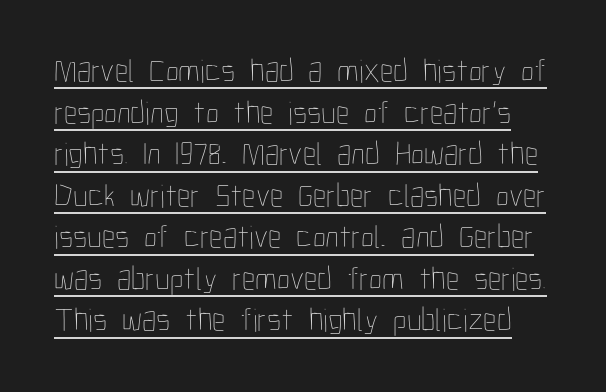
{"italic": "no", "bold": "no", "weight": "thin", "width": "condensed", "stroke_contrast": "low", "x_height": "medium", "monospaced": "no", "underline": "yes", "line_spacing": "normal", "line_spacing_ratio": 1.26, "letter_spacing": "normal", "letter_spacing_em": 0.0, "glyph_px": 33}
